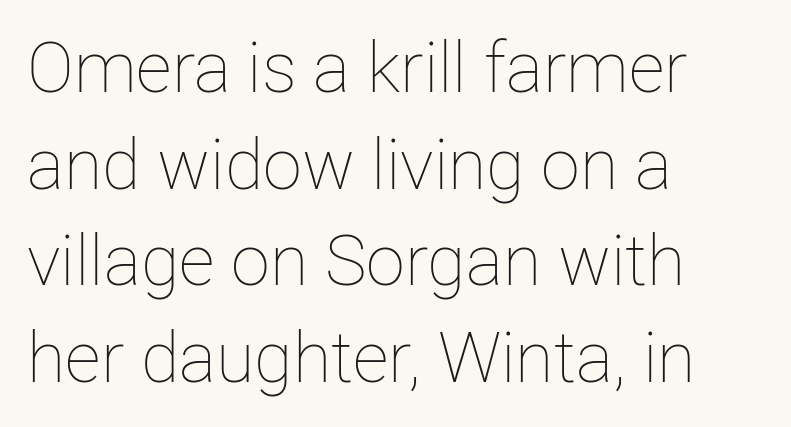
{"italic": "no", "bold": "no", "weight": "thin", "width": "normal", "stroke_contrast": "low", "x_height": "medium", "monospaced": "no", "underline": "no", "align": "left", "line_spacing": "normal", "line_spacing_ratio": 1.38, "letter_spacing": "normal", "letter_spacing_em": 0.0, "glyph_px": 70}
